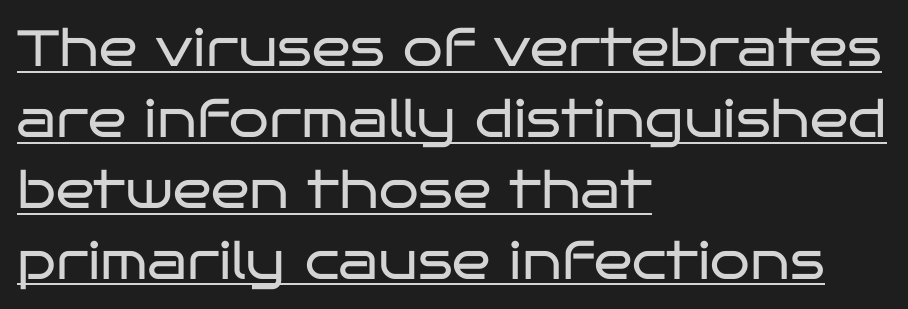
The image shows 51 px regular-weight, wide sans-serif type, upright; set left-aligned, normal line spacing (1.39x), normal letter spacing, underlined; low stroke contrast and a large x-height.
